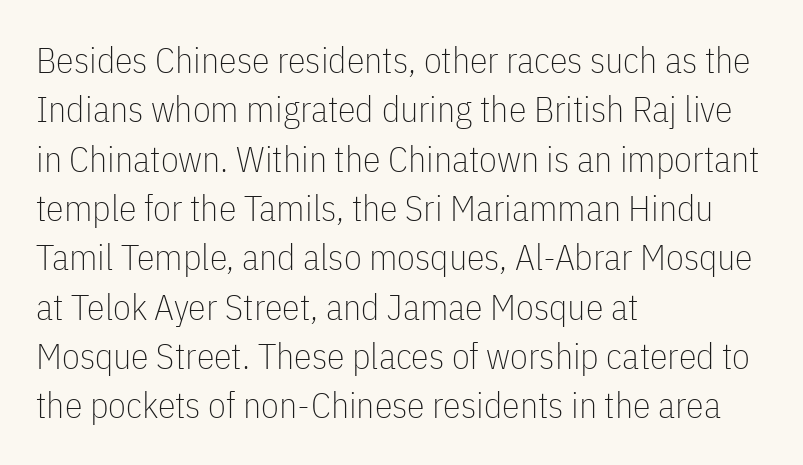
{"serif": "no", "italic": "no", "bold": "no", "weight": "thin", "width": "condensed", "stroke_contrast": "low", "x_height": "medium", "monospaced": "no", "underline": "no", "align": "left", "line_spacing": "normal", "line_spacing_ratio": 1.37, "letter_spacing": "normal", "letter_spacing_em": 0.0, "glyph_px": 36}
